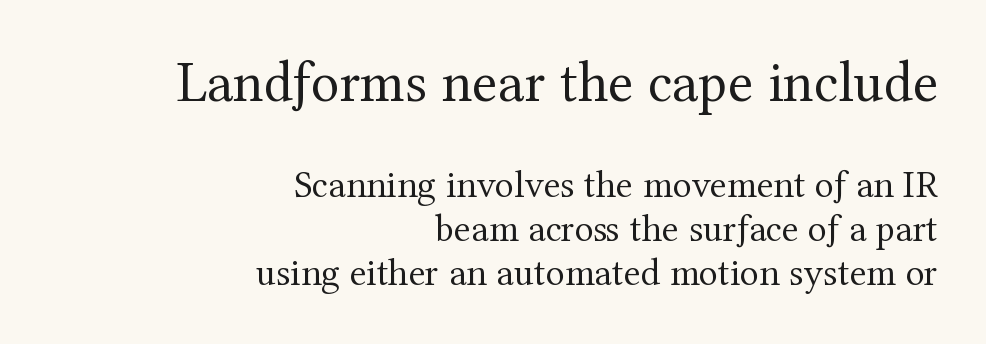
The image shows 59 px regular-weight serif type, upright; set right-aligned, tight line spacing (1.13x), normal letter spacing, not underlined; the first (top) block is 1.51x larger; medium stroke contrast and a medium x-height.
